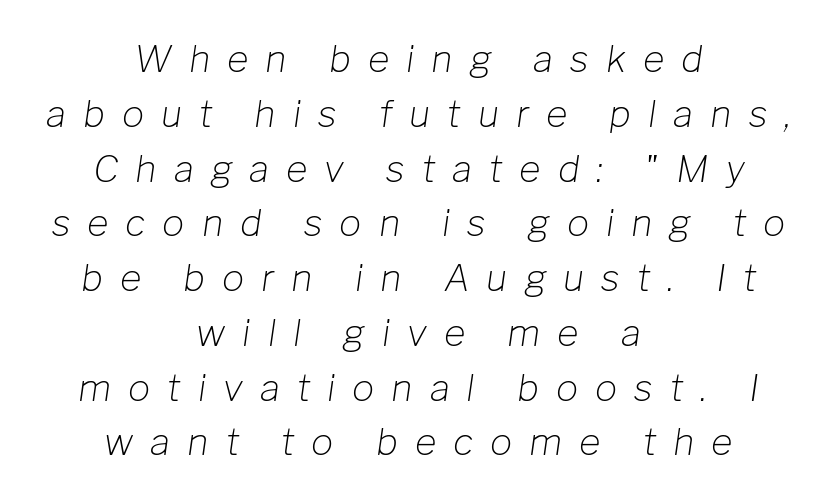
{"italic": "yes", "lean": "right", "slant_degrees": 8, "bold": "no", "weight": "light", "width": "normal", "stroke_contrast": "low", "x_height": "medium", "monospaced": "no", "underline": "no", "align": "center", "line_spacing": "normal", "line_spacing_ratio": 1.48, "letter_spacing": "wide", "letter_spacing_em": 0.46, "glyph_px": 37}
